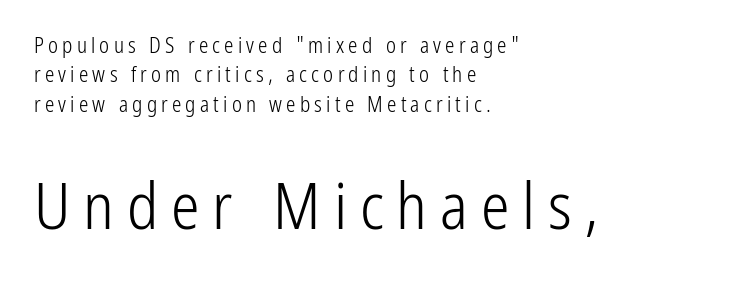
{"serif": "no", "italic": "no", "bold": "no", "weight": "light", "width": "condensed", "stroke_contrast": "low", "x_height": "medium", "monospaced": "no", "underline": "no", "align": "left", "line_spacing": "normal", "line_spacing_ratio": 1.4, "letter_spacing": "wide", "letter_spacing_em": 0.2, "larger_block": "second", "size_ratio": 3.05, "glyph_px": 64}
